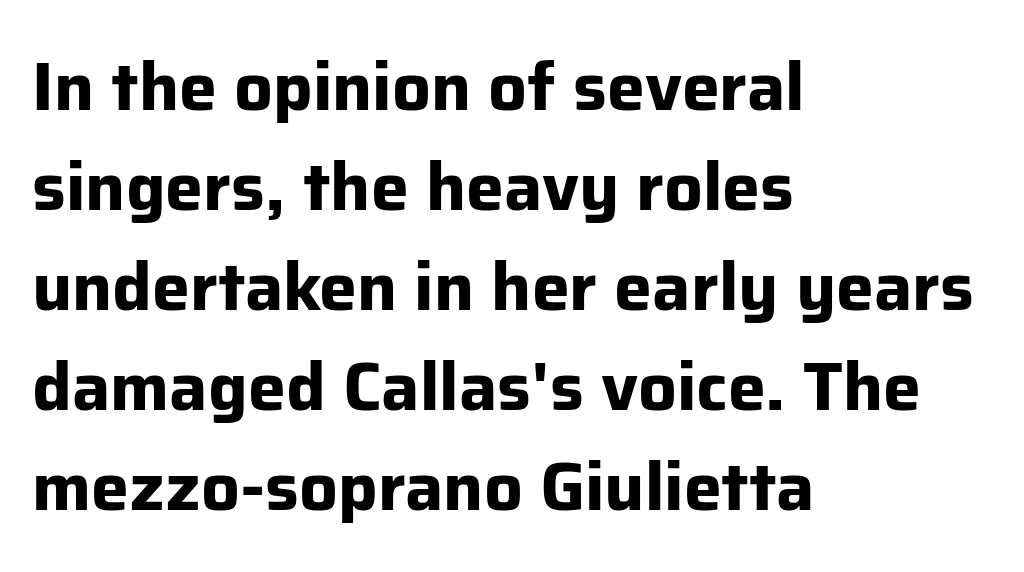
The specimen reads as upright at a glance. Students, this is bold: see how much ink each stroke carries. The paragraph has a hard left edge and a soft right edge. The passage shown is typed in a proportional face where columns would drift. Leading: standard. Look at the tracking — it's just the regular setting, nothing added.
